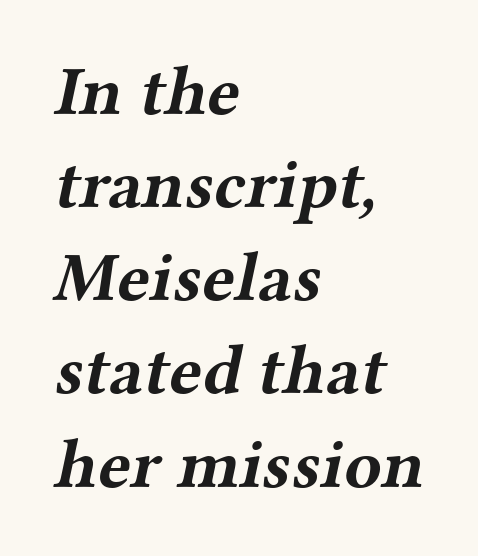
{"serif": "yes", "bold": "yes", "weight": "bold", "width": "wide", "stroke_contrast": "medium", "x_height": "medium", "monospaced": "no", "underline": "no", "align": "left", "line_spacing": "normal", "line_spacing_ratio": 1.35, "letter_spacing": "normal", "letter_spacing_em": 0.0, "glyph_px": 69}
